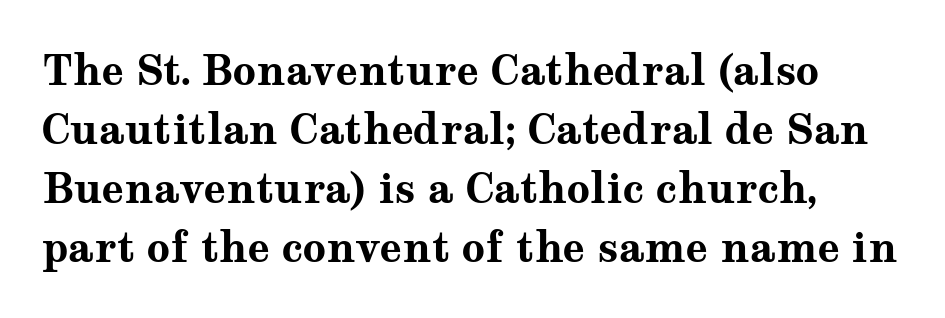
The image shows 41 px bold, wide serif type, upright; set left-aligned, normal line spacing (1.44x), normal letter spacing, not underlined; medium stroke contrast and a medium x-height.
